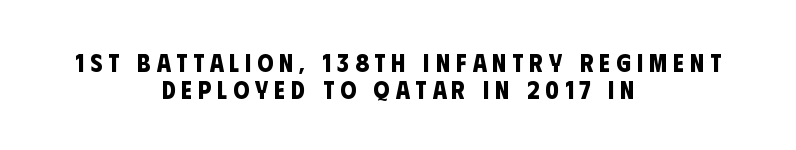
{"bold": "yes", "underline": "no", "align": "center", "line_spacing": "tight", "line_spacing_ratio": 1.07, "letter_spacing": "wide", "letter_spacing_em": 0.24, "glyph_px": 25}
